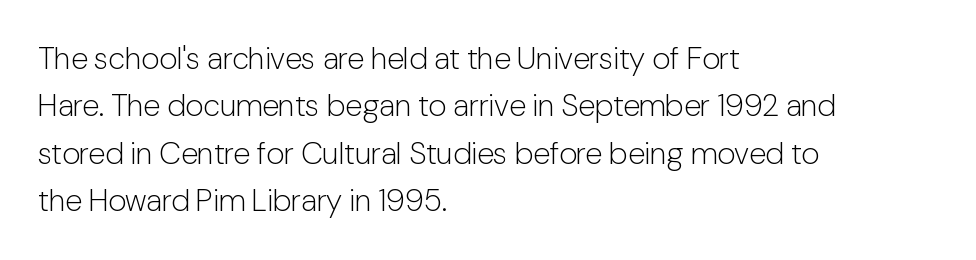
Q: Is the text bold? A: No.
Q: Is the text italic (slanted)? A: No, it is upright.
Q: Is the typeface a serif or a sans-serif typeface? A: Sans-serif.
Q: Is the text underlined? A: No.
Q: How is the paragraph aligned? A: Left-aligned.
Q: Is the spacing between letters normal or unusually wide? A: Normal.
Q: Is the spacing between lines tight, normal or loose? A: Normal.
Q: Width (condensed, normal, or wide)? A: Normal.
Q: Stroke contrast? A: Low.
Q: x-height? A: Medium.
Q: Monospaced? A: No.
